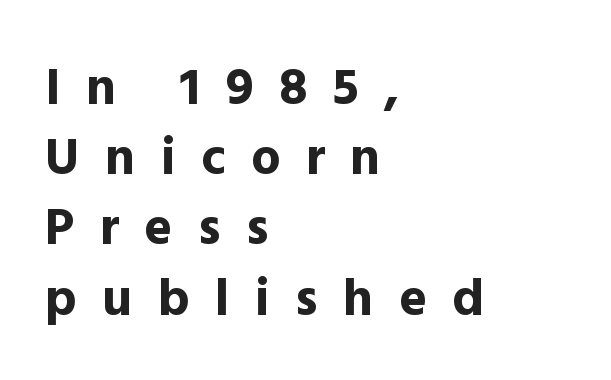
Q: Is the text bold? A: Yes.
Q: Is the text italic (slanted)? A: No, it is upright.
Q: Is the typeface a serif or a sans-serif typeface? A: Sans-serif.
Q: Is the text underlined? A: No.
Q: How is the paragraph aligned? A: Left-aligned.
Q: Is the spacing between letters normal or unusually wide? A: Unusually wide.
Q: Is the spacing between lines tight, normal or loose? A: Normal.
Q: Width (condensed, normal, or wide)? A: Normal.
Q: x-height? A: Medium.
Q: Monospaced? A: No.
